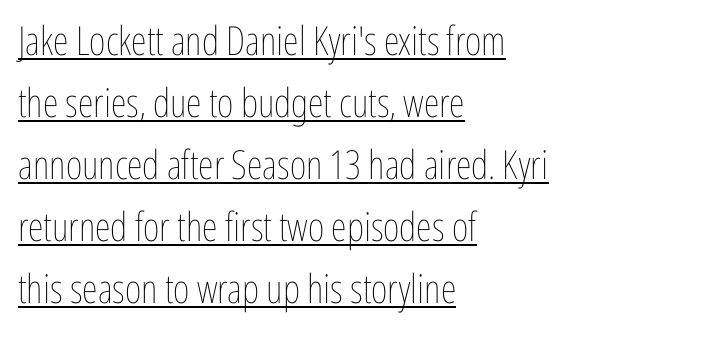
The image shows 40 px thin, condensed type, upright; set left-aligned, normal line spacing (1.55x), normal letter spacing, underlined; low stroke contrast and a medium x-height.
